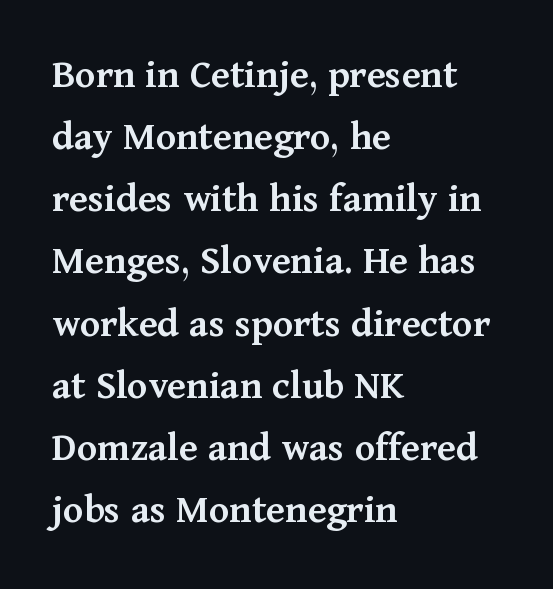
The image shows 42 px semibold serif type, upright; set left-aligned, normal line spacing (1.48x), normal letter spacing, not underlined; medium stroke contrast and a medium x-height.
